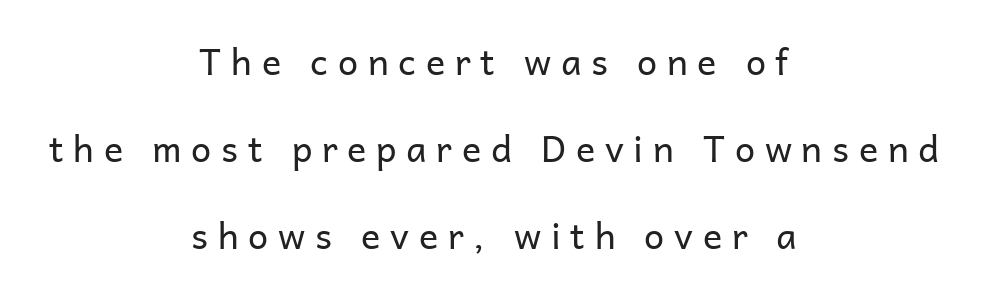
Q: Is the text bold? A: No.
Q: Is the text italic (slanted)? A: No, it is upright.
Q: Is the typeface a serif or a sans-serif typeface? A: Sans-serif.
Q: Is the text underlined? A: No.
Q: How is the paragraph aligned? A: Centered.
Q: Is the spacing between letters normal or unusually wide? A: Unusually wide.
Q: Is the spacing between lines tight, normal or loose? A: Loose.
Q: Width (condensed, normal, or wide)? A: Normal.
Q: Stroke contrast? A: Low.
Q: x-height? A: Medium.
Q: Monospaced? A: No.
